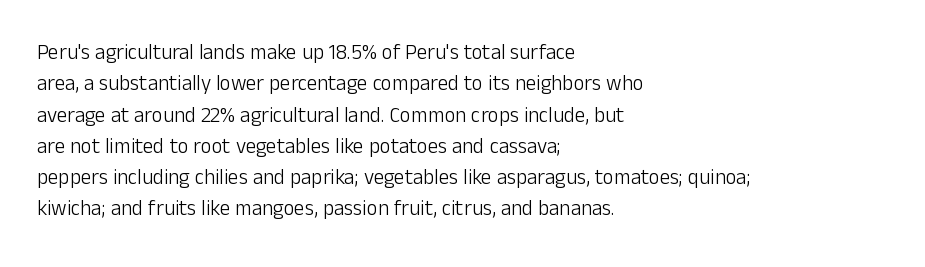
Q: Is the text bold? A: No.
Q: Is the text italic (slanted)? A: No, it is upright.
Q: Is the text underlined? A: No.
Q: How is the paragraph aligned? A: Left-aligned.
Q: Is the spacing between letters normal or unusually wide? A: Normal.
Q: Is the spacing between lines tight, normal or loose? A: Normal.
